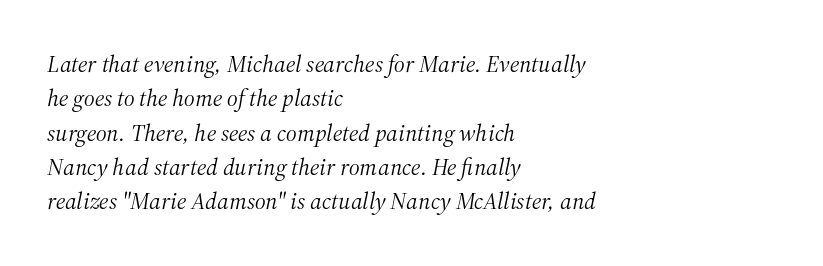
A light-to-regular cut is what we see here. Look at the tracking — it's just the regular setting, nothing added. Is there much room between lines? A standard amount, neither cramped nor airy. These lines were composed using italics.
